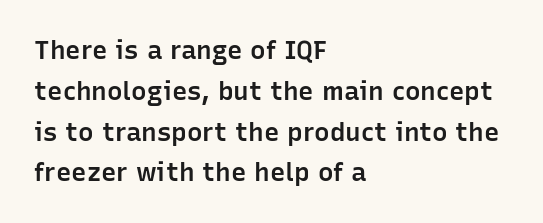
{"italic": "no", "bold": "semi", "underline": "no", "align": "left", "line_spacing": "normal", "line_spacing_ratio": 1.57, "letter_spacing": "normal", "letter_spacing_em": 0.0, "glyph_px": 26}
